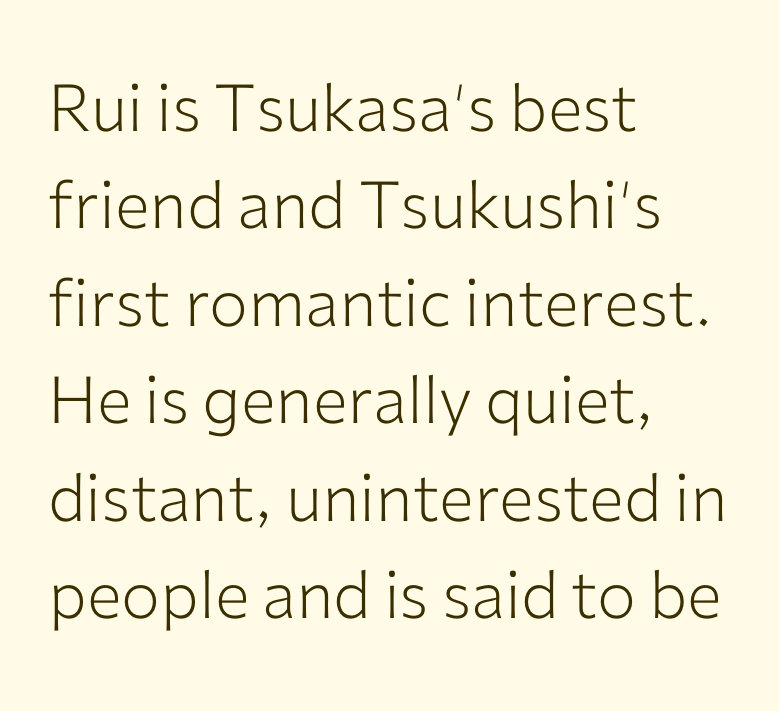
The face used here is proportionally spaced, like ordinary book or web type. Unmarked baselines from the first word to the last. Typeset ragged right — the left edge is the straight one. I'd call this a sans setting — the letters go barefoot. Weight: in the light-to-regular range. If you measured baseline to baseline, you'd find a middling distance.
